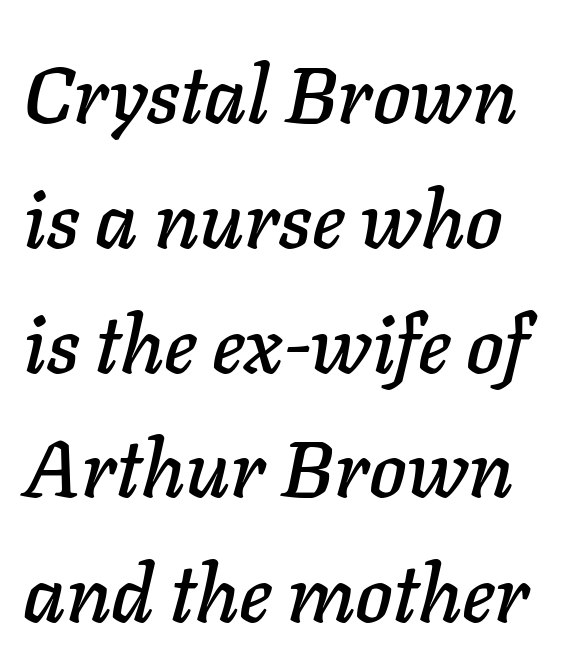
{"italic": "yes", "lean": "right", "slant_degrees": 11, "width": "normal", "stroke_contrast": "low", "x_height": "medium", "monospaced": "no", "underline": "no", "line_spacing": "normal", "line_spacing_ratio": 1.56, "letter_spacing": "normal", "letter_spacing_em": 0.0, "glyph_px": 80}
